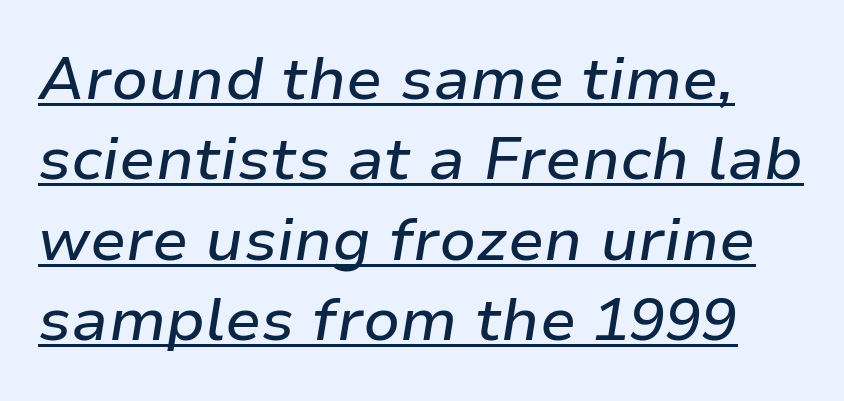
{"italic": "yes", "lean": "right", "slant_degrees": 9, "width": "normal", "stroke_contrast": "low", "x_height": "medium", "monospaced": "no", "underline": "yes", "line_spacing": "normal", "line_spacing_ratio": 1.34, "letter_spacing": "normal", "letter_spacing_em": 0.0, "glyph_px": 60}
